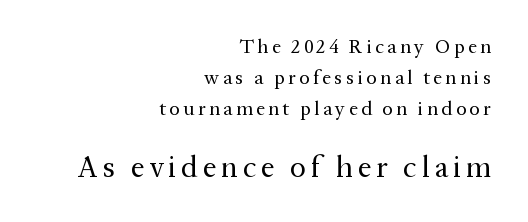
The image shows 30 px regular-weight serif type, upright; set right-aligned, normal line spacing (1.55x), not underlined; the second (bottom) block is 1.5x larger; medium stroke contrast and a medium x-height.
